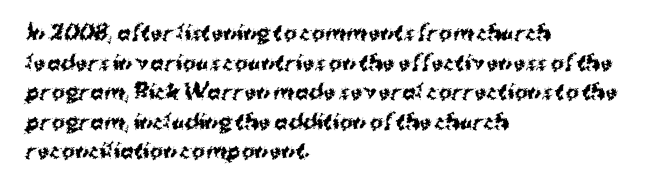
Q: Is the text bold? A: Yes.
Q: Is the text italic (slanted)? A: Yes.
Q: Is the text underlined? A: No.
Q: How is the paragraph aligned? A: Left-aligned.
Q: Is the spacing between letters normal or unusually wide? A: Normal.
Q: Is the spacing between lines tight, normal or loose? A: Normal.
